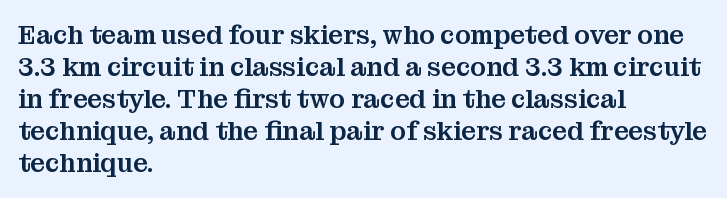
{"italic": "no", "underline": "no", "align": "left", "line_spacing_ratio": 1.23, "letter_spacing": "normal", "letter_spacing_em": 0.0, "glyph_px": 26}
